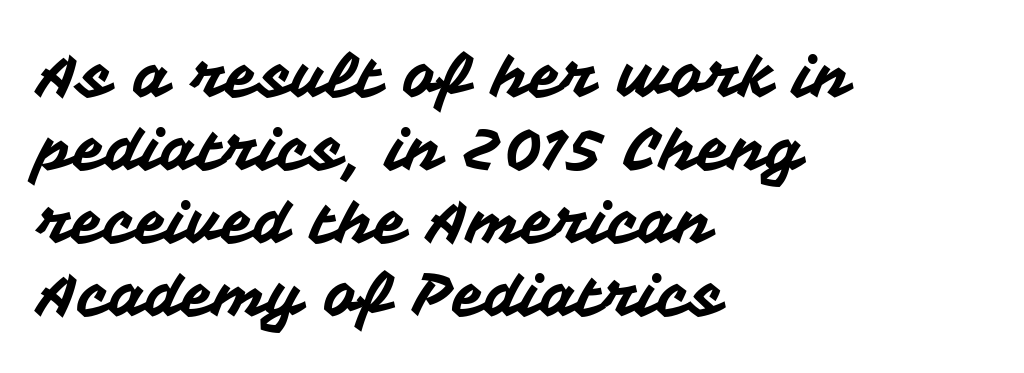
The image shows 59 px sans-serif type; set left-aligned, line spacing 1.24x, normal letter spacing, not underlined; medium stroke contrast and a medium x-height.
